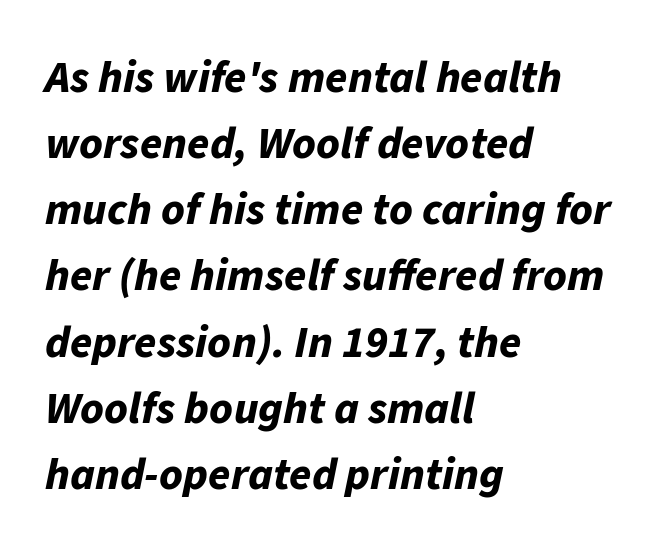
The image shows 45 px bold type, italic (leaning right); set left-aligned, normal line spacing (1.47x), normal letter spacing, not underlined; low stroke contrast and a medium x-height.
